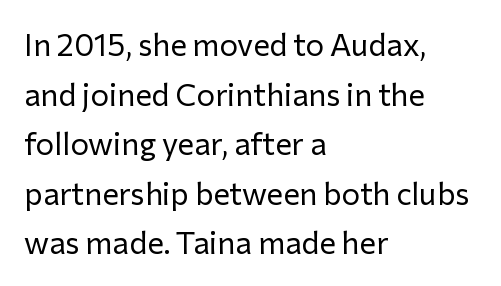
Q: Is the text bold? A: No.
Q: Is the text italic (slanted)? A: No, it is upright.
Q: Is the typeface a serif or a sans-serif typeface? A: Sans-serif.
Q: Is the text underlined? A: No.
Q: How is the paragraph aligned? A: Left-aligned.
Q: Is the spacing between letters normal or unusually wide? A: Normal.
Q: Is the spacing between lines tight, normal or loose? A: Normal.
Q: Width (condensed, normal, or wide)? A: Normal.
Q: Stroke contrast? A: Low.
Q: x-height? A: Medium.
Q: Monospaced? A: No.
